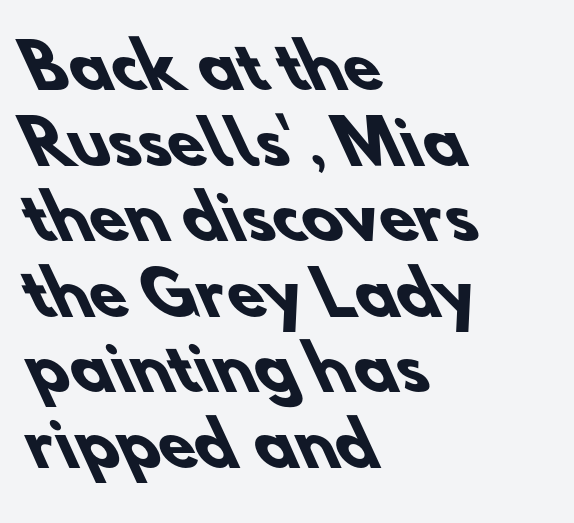
{"serif": "no", "bold": "yes", "weight": "heavy", "width": "normal", "stroke_contrast": "low", "x_height": "small", "monospaced": "no", "underline": "no", "align": "left", "line_spacing": "normal", "line_spacing_ratio": 1.26, "letter_spacing": "normal", "letter_spacing_em": 0.0, "glyph_px": 60}
